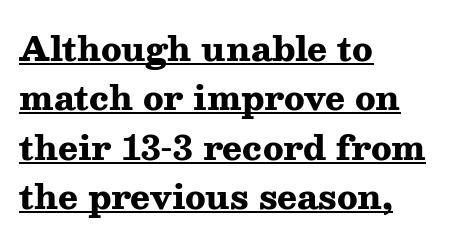
{"serif": "yes", "italic": "no", "bold": "yes", "weight": "heavy", "width": "wide", "stroke_contrast": "medium", "x_height": "medium", "monospaced": "no", "underline": "yes", "align": "left", "line_spacing": "normal", "line_spacing_ratio": 1.5, "letter_spacing": "normal", "letter_spacing_em": 0.0, "glyph_px": 33}
